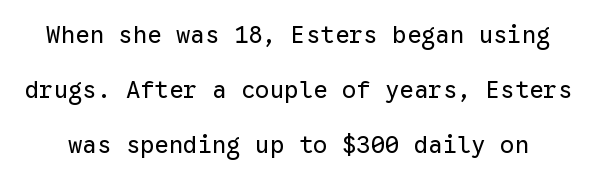
{"italic": "no", "bold": "no", "underline": "no", "line_spacing": "loose", "line_spacing_ratio": 2.29, "letter_spacing": "normal", "letter_spacing_em": 0.0, "glyph_px": 24}
